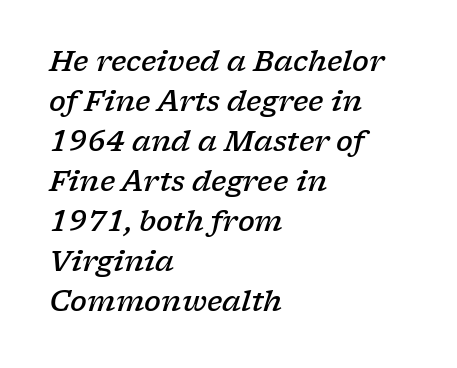
The glyphs in this specimen are seriffed. These lines sit exactly where default settings would place them. How heavy is the stroke? Medium-heavy — a semibold, shy of bold. Underline: absent. Every character sits at an angle, as italics do. A student would call this left alignment; a typographer would say flush left, rag right.
